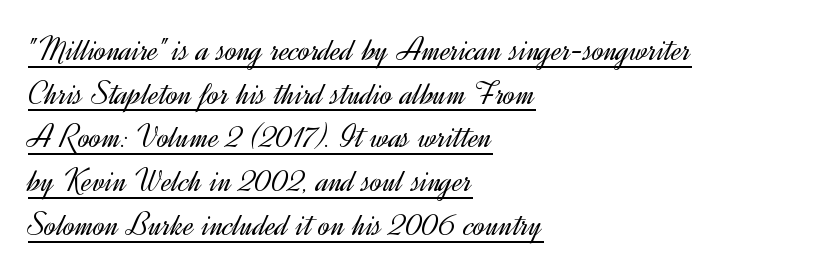
Short note: letters normally spaced. Compared with typical paragraphs, the rows here are spaced about the same. The face looks like a standard text weight, possibly lighter. Typographically, this falls in the sans-serif category. A typographer would call this underscored text.
